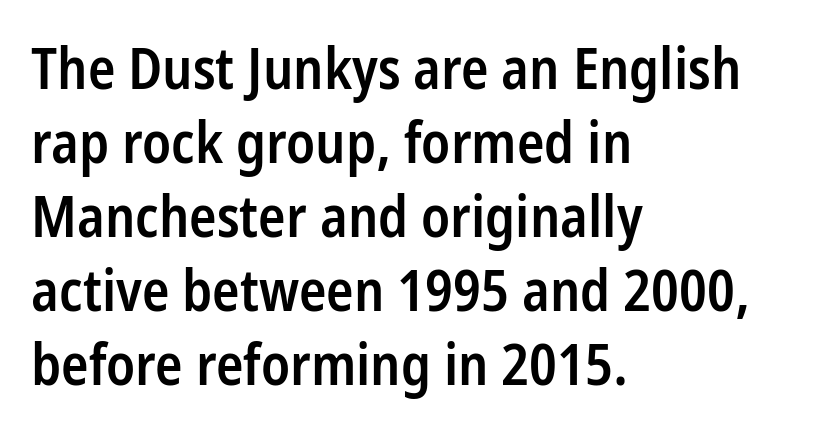
Font category for this specimen: sans-serif. The setting favours the left margin, as ordinary paragraphs usually do. A typesetter would call this proportional, since set widths differ per character. Clear beneath every line of the passage.
